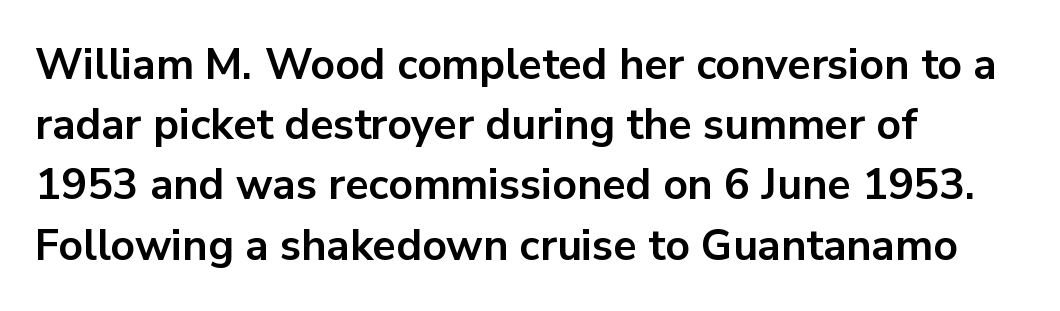
{"serif": "no", "italic": "no", "bold": "yes", "weight": "bold", "width": "normal", "stroke_contrast": "low", "x_height": "medium", "monospaced": "no", "underline": "no", "align": "left", "line_spacing": "normal", "line_spacing_ratio": 1.4, "letter_spacing": "normal", "letter_spacing_em": 0.0, "glyph_px": 43}
